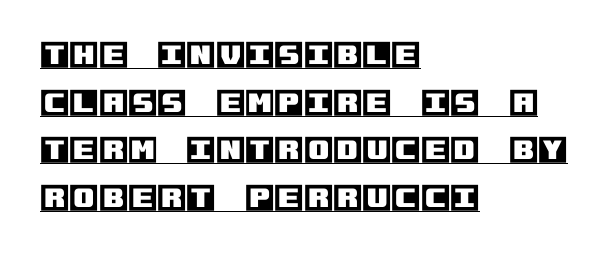
A typesetter would call this leading conventional body-copy spacing. All the whitespace from short lines collects on the right. Beneath each row of characters lies a ruled line. This sample uses plain, unmodified letter spacing. The axis of the letterforms is exactly vertical.
